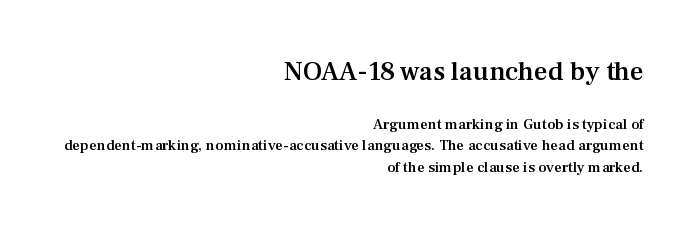
{"italic": "no", "bold": "semi", "underline": "no", "align": "right", "line_spacing": "normal", "line_spacing_ratio": 1.42, "letter_spacing": "normal", "letter_spacing_em": 0.0, "larger_block": "first", "size_ratio": 1.8, "glyph_px": 27}
